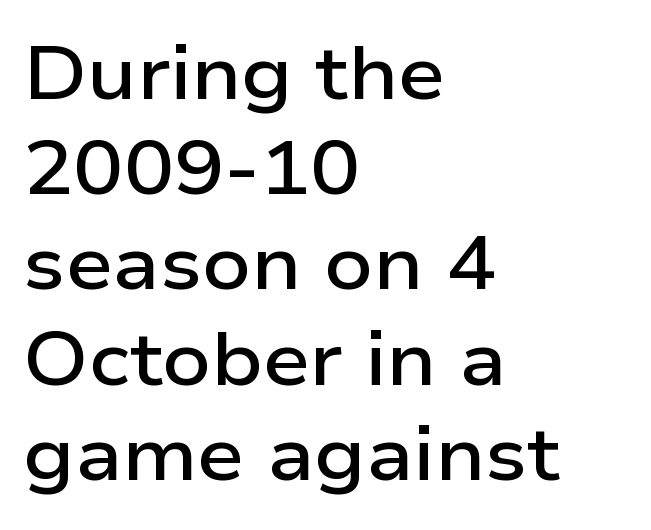
The image shows 75 px semibold, wide sans-serif type, upright; set left-aligned, normal line spacing (1.27x), normal letter spacing, not underlined; low stroke contrast and a medium x-height.
